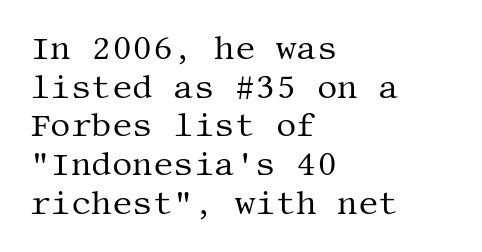
Is the type heavy? It reads as light-to-regular instead. Words appear dense and cohesive because spacing is normal. Letters rest on an invisible, unmarked baseline. In CSS terms this would be text-align: left.
